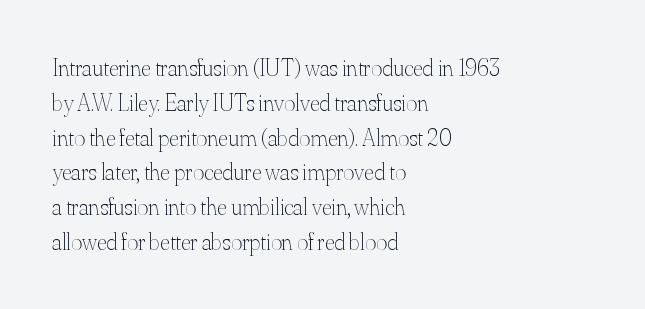
Summary of weight: not heavy and not bold. The passage shown stacks its lines at a standard gap. Upright lettering throughout. Tracking value appears to be zero — textbook default spacing.
